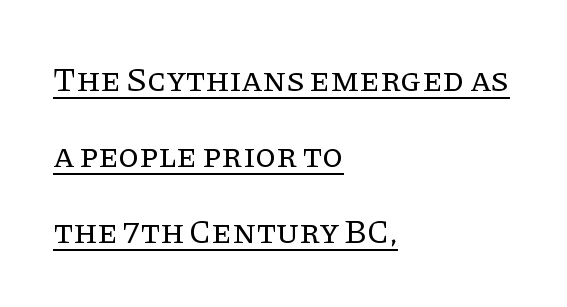
Does the leading feel generous? Absolutely, it's lavish. Serifs: yes, visible at the terminals of the letterforms. Every row of glyphs begins at an identical x-position on the left. Posture: upright roman.
